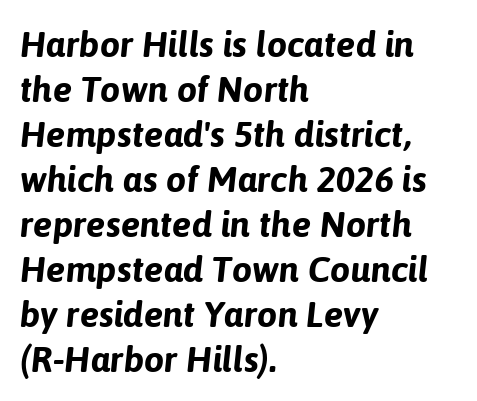
{"italic": "yes", "lean": "right", "slant_degrees": 6, "bold": "yes", "weight": "bold", "width": "normal", "stroke_contrast": "low", "x_height": "medium", "monospaced": "no", "underline": "no", "align": "left", "line_spacing": "normal", "line_spacing_ratio": 1.25, "letter_spacing": "normal", "letter_spacing_em": 0.0, "glyph_px": 36}
